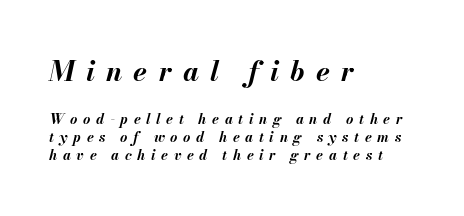
The baseline area is clear. A typesetter would call this proportional, since set widths differ per character. A typesetter would mark this as italic. You get the large type first, then a drop to smaller type.
